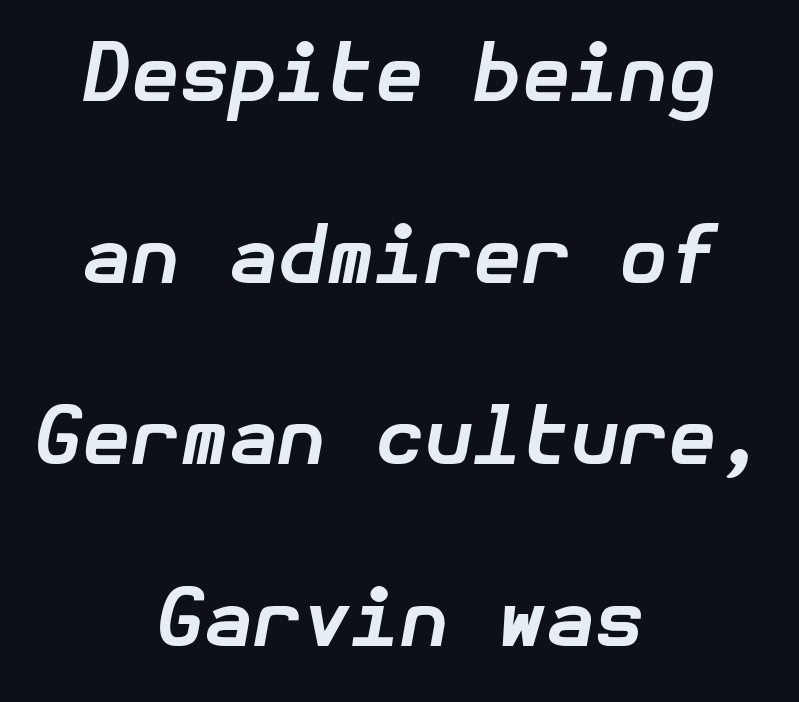
Q: Is the text bold? A: Yes.
Q: Is the text italic (slanted)? A: Yes, it leans right by about 10 degrees.
Q: Is the text underlined? A: No.
Q: How is the paragraph aligned? A: Centered.
Q: Is the spacing between letters normal or unusually wide? A: Normal.
Q: Is the spacing between lines tight, normal or loose? A: Loose.
Q: Width (condensed, normal, or wide)? A: Normal.
Q: Stroke contrast? A: Low.
Q: x-height? A: Medium.
